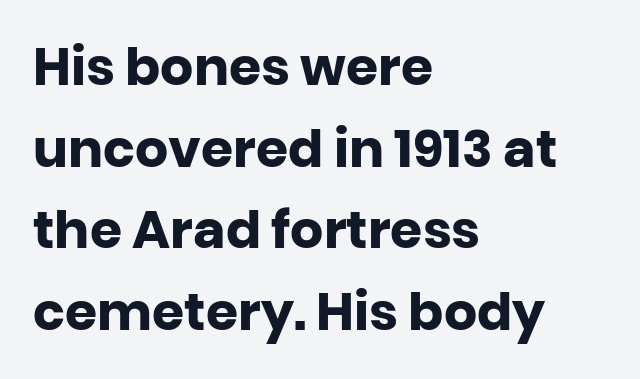
The image shows 52 px heavy sans-serif type, upright; set left-aligned, normal line spacing (1.57x), normal letter spacing, not underlined; low stroke contrast and a large x-height.
